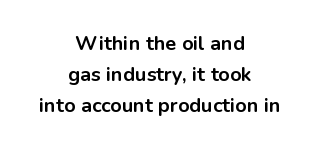
The image shows 20 px bold type, upright; set centered, normal line spacing (1.54x), normal letter spacing, not underlined.
